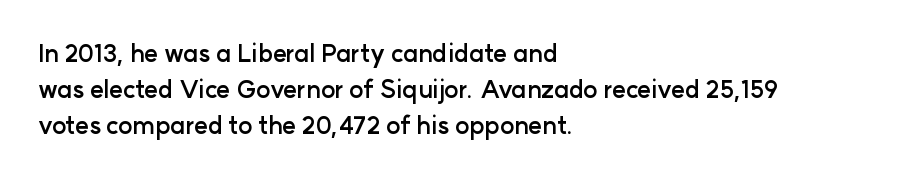
The image shows 24 px bold type, upright; set left-aligned, normal line spacing (1.49x), normal letter spacing, not underlined.
